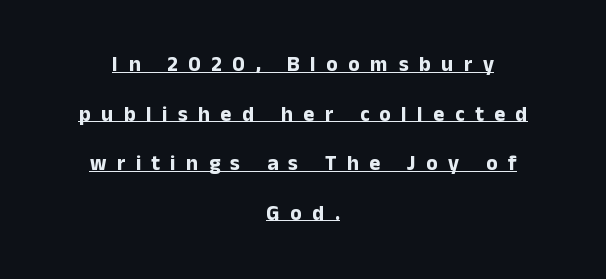
The image shows 21 px bold type, upright; set centered, loose line spacing (2.36x), unusually wide letter spacing (+0.5 em), underlined.
